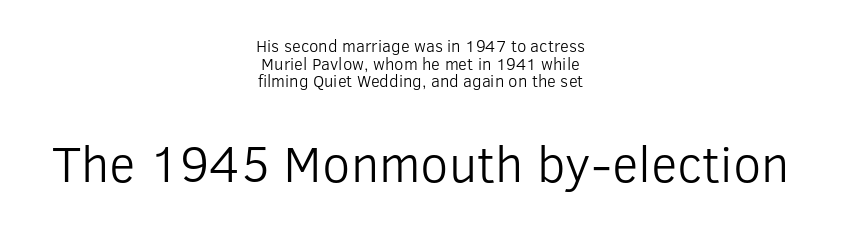
{"serif": "no", "italic": "no", "bold": "no", "weight": "light", "width": "normal", "stroke_contrast": "low", "x_height": "medium", "monospaced": "no", "underline": "no", "align": "center", "line_spacing": "tight", "line_spacing_ratio": 1.04, "letter_spacing": "normal", "letter_spacing_em": 0.0, "larger_block": "second", "size_ratio": 3.0, "glyph_px": 51}
